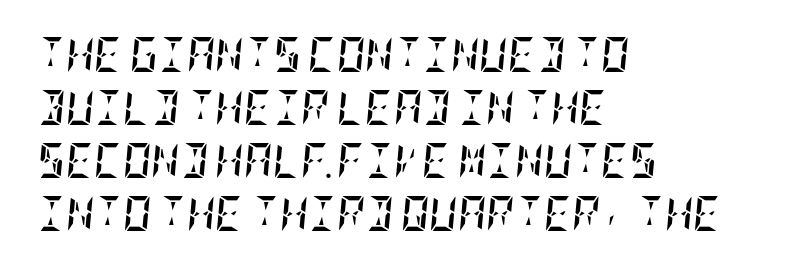
The image shows 35 px semibold, condensed type, italic (leaning right); set left-aligned, normal line spacing (1.51x), normal letter spacing, not underlined; low stroke contrast and a large x-height.
